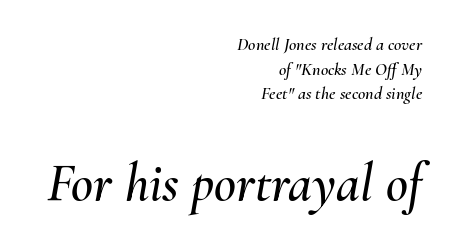
Block two is the big one; block one sits smaller above it. In terms of letterspacing, this is plain default setting. Honestly, there is no underline to notice here at all. The block of text has a typical density, with ordinary space between rows.
